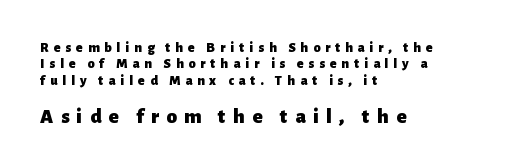
Q: Is the text bold? A: Yes.
Q: Is the text italic (slanted)? A: No, it is upright.
Q: Is the text underlined? A: No.
Q: How is the paragraph aligned? A: Left-aligned.
Q: Is the spacing between letters normal or unusually wide? A: Unusually wide.
Q: Which block of text is set in a larger size, the first (top) or the second (bottom)? A: The second (bottom) one.
